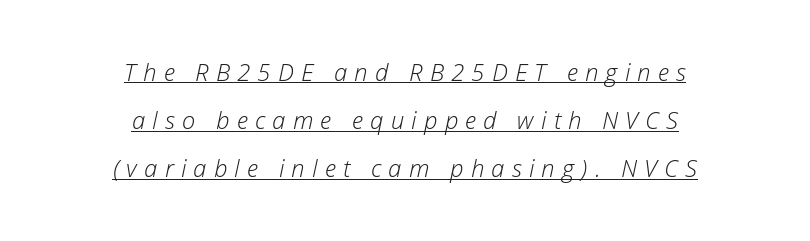
Is the letter spacing exaggerated? Yes — the characters are pushed far apart. Is the type heavy? It reads as light-to-regular instead. Notice how the stems are inclined rather than vertical — that's the hallmark of italics. Leading: increased.
